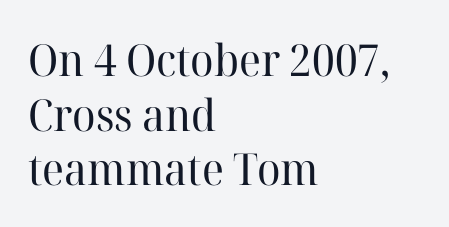
The gap between lines stays unmarked. When letters stand straight like this, we call the style roman or upright. The horizontal fit of the characters is conventional and even. Type style note: has serifs.
